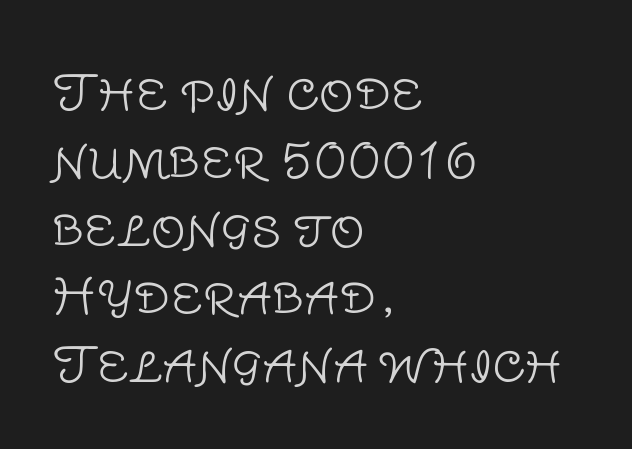
The image shows 49 px light sans-serif type; set left-aligned, normal line spacing (1.39x), normal letter spacing, not underlined; low stroke contrast and a large x-height.
